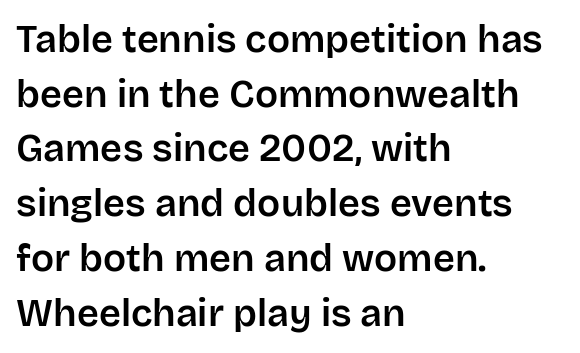
The image shows 38 px sans-serif type, upright; set left-aligned, normal line spacing (1.44x), normal letter spacing, not underlined; low stroke contrast and a large x-height.
